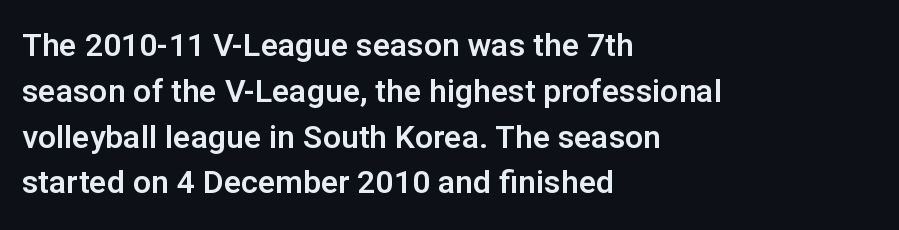
One-word summary of the alignment: left. The gap between lines stays unmarked. These lines are rendered in a variable-pitch font. Nope, not italic — everything's standing straight.
